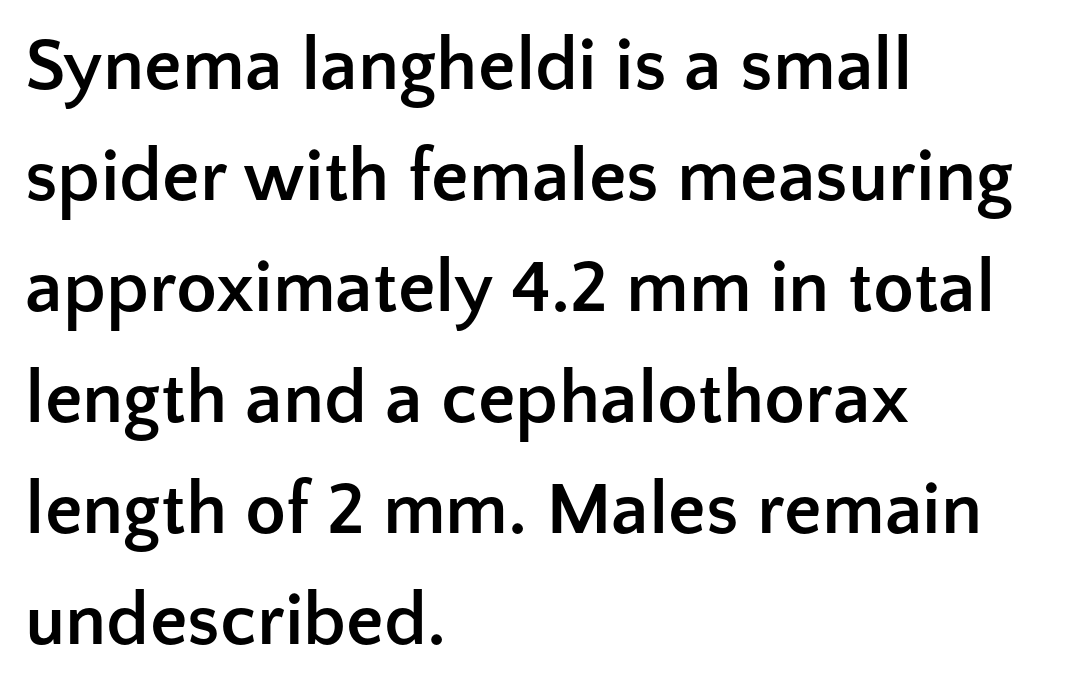
Q: Is the text bold? A: Yes.
Q: Is the text italic (slanted)? A: No, it is upright.
Q: Is the typeface a serif or a sans-serif typeface? A: Sans-serif.
Q: Is the text underlined? A: No.
Q: How is the paragraph aligned? A: Left-aligned.
Q: Is the spacing between letters normal or unusually wide? A: Normal.
Q: Is the spacing between lines tight, normal or loose? A: Normal.
Q: Width (condensed, normal, or wide)? A: Normal.
Q: Stroke contrast? A: Low.
Q: x-height? A: Medium.
Q: Monospaced? A: No.
